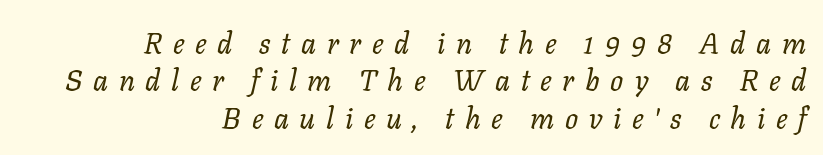
{"italic": "yes", "lean": "right", "slant_degrees": 11, "bold": "no", "weight": "regular", "width": "normal", "stroke_contrast": "low", "x_height": "medium", "monospaced": "no", "underline": "no", "align": "right", "line_spacing": "normal", "line_spacing_ratio": 1.29, "letter_spacing": "wide", "letter_spacing_em": 0.37, "glyph_px": 29}
